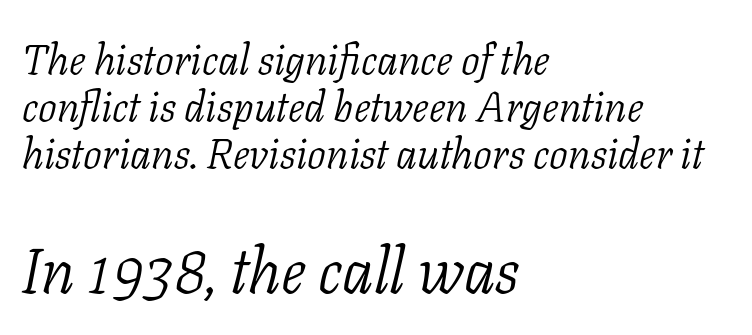
There's an unmistakable incline to the writing here. Reading down the column, the eye jumps only a short way to each next line. Words float on clear page, feet unadorned. The lower block of text is set noticeably larger than the block above it.
